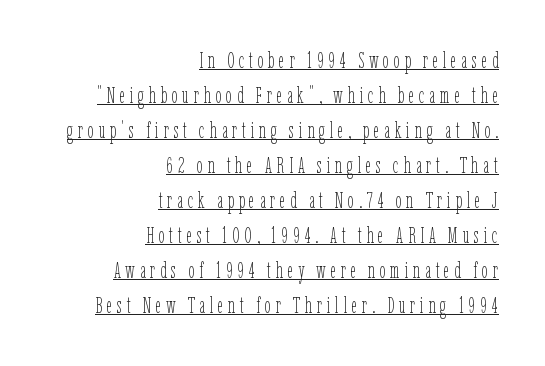
Q: Is the text bold? A: No.
Q: Is the text italic (slanted)? A: No, it is upright.
Q: Is the text underlined? A: Yes.
Q: How is the paragraph aligned? A: Right-aligned.
Q: Is the spacing between letters normal or unusually wide? A: Unusually wide.
Q: Is the spacing between lines tight, normal or loose? A: Normal.
